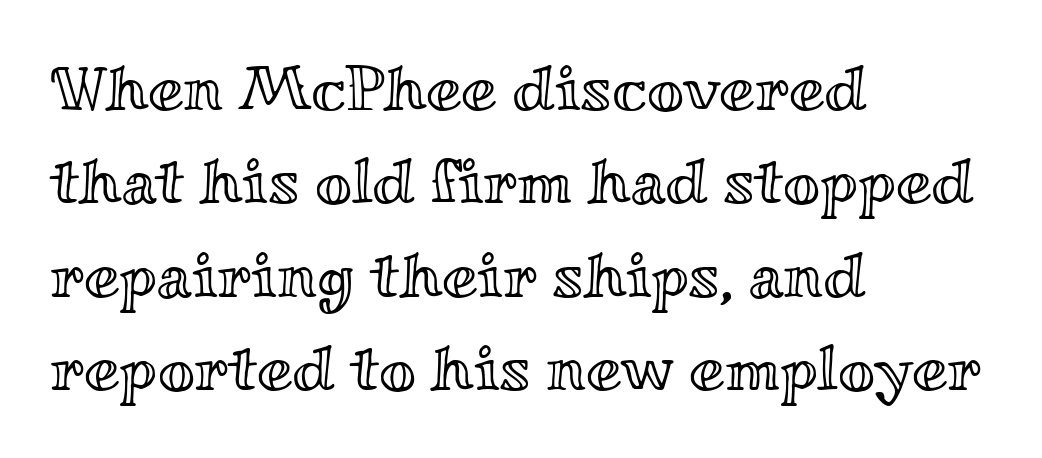
How are the letters spaced? Ordinarily, with no added tracking. Interline gaps are of average width in this sample. Is this a fixed-width face? No — the glyphs have proportional, varying widths. The specimen reads as upright at a glance. Type without underlining. Compared with a centered layout, this one pins lines to the left instead.
